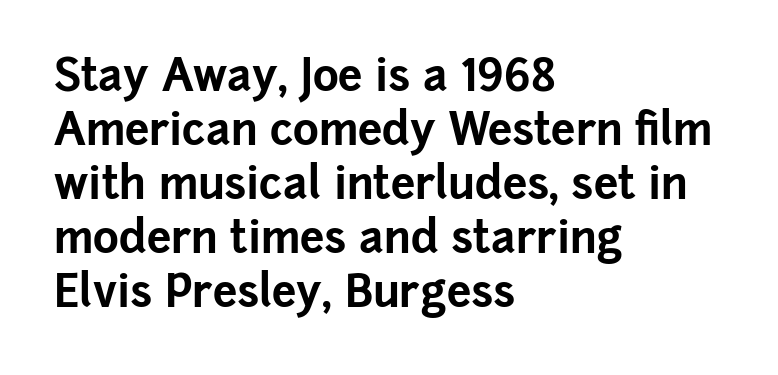
Standard letterfit; no display-style spreading of the glyphs. The typesetter chose a ragged-right arrangement here. Character widths vary here, with narrow letters taking less room than wide ones. Nope, no serifs anywhere on these letters. Strong, thick strokes mark this as bold type.
